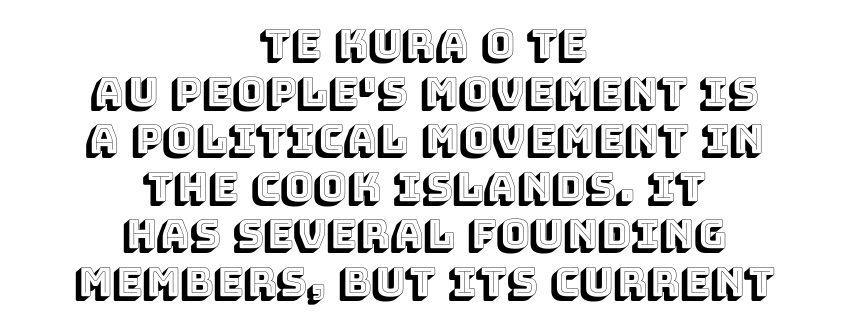
The type sits square on the baseline with zero lean. This sample has the flowing, uneven cadence of proportional lettering. A student would call this center alignment; a typographer would say set centered. A bare baseline throughout the passage. In terms of letterspacing, this is plain default setting.
